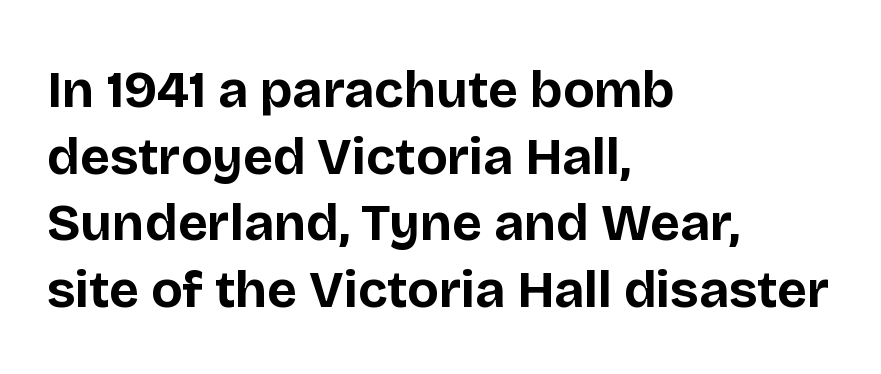
Think of a printed novel: that variable character pitch is what you see here. Ordinary non-slanted type is in use. Check the space under the baseline: it is left empty. Letterform terminals end flat and unadorned throughout the passage.
